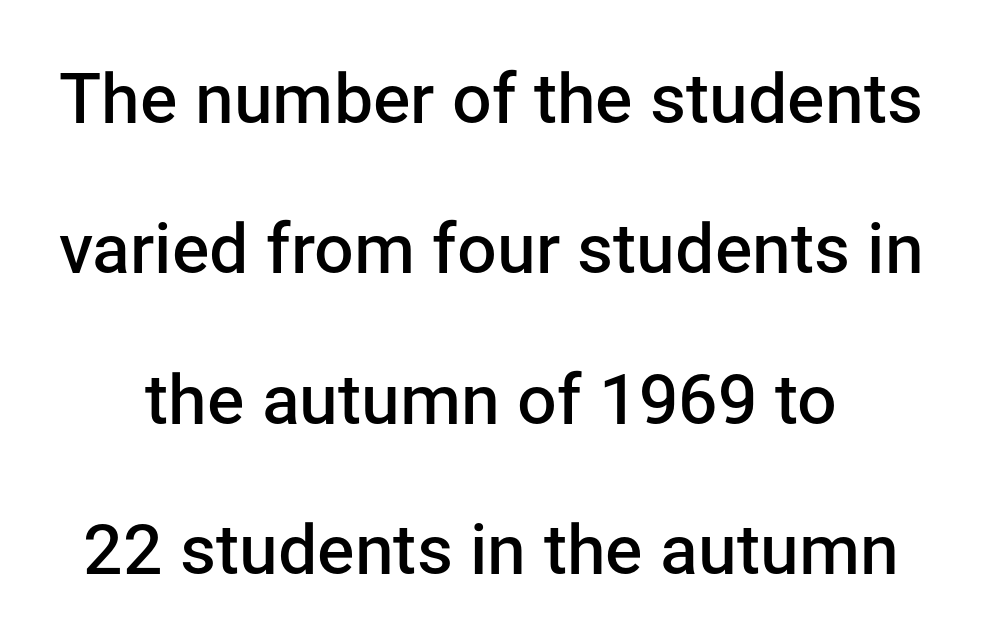
{"serif": "no", "italic": "no", "bold": "semi", "weight": "semibold", "width": "normal", "stroke_contrast": "low", "x_height": "medium", "monospaced": "no", "underline": "no", "line_spacing": "loose", "line_spacing_ratio": 2.15, "letter_spacing": "normal", "letter_spacing_em": 0.0, "glyph_px": 70}
